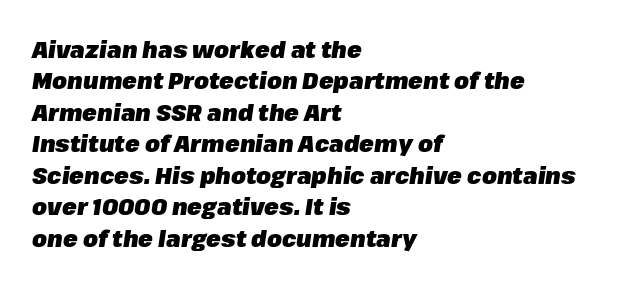
The lettering tilts uniformly, giving the passage an italic look. The passage is arranged the way most books set body copy — flush left. The zone under the glyphs is completely vacant. Standard letterfit; no display-style spreading of the glyphs. How would I describe the line gaps? Plain and ordinary. What weight is shown? A full bold with thick strokes.
